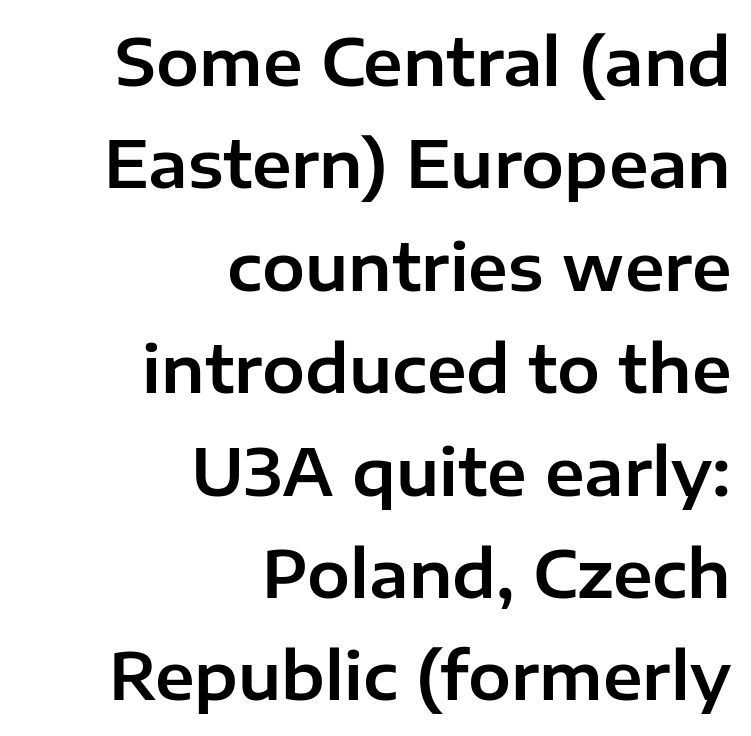
{"serif": "no", "italic": "no", "width": "normal", "stroke_contrast": "low", "x_height": "medium", "monospaced": "no", "underline": "no", "align": "right", "line_spacing": "normal", "line_spacing_ratio": 1.6, "letter_spacing": "normal", "letter_spacing_em": 0.0, "glyph_px": 64}
